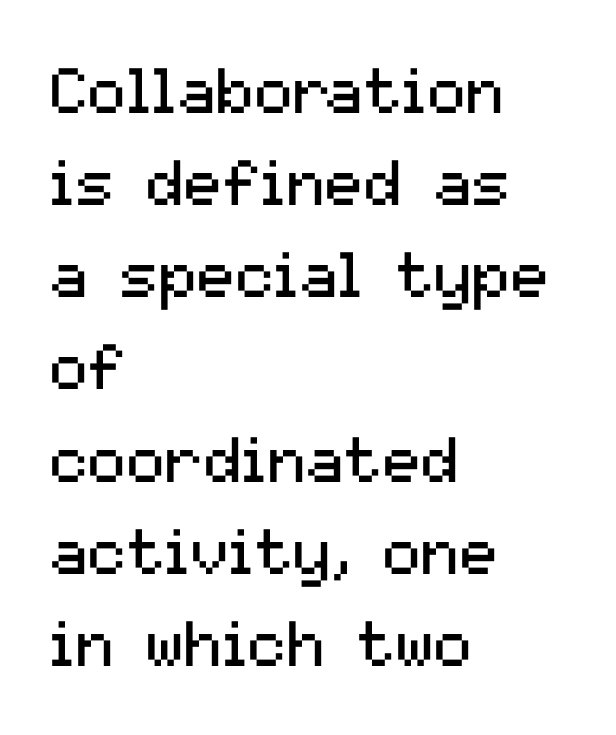
{"serif": "no", "italic": "no", "bold": "no", "weight": "regular", "width": "normal", "stroke_contrast": "medium", "x_height": "medium", "monospaced": "no", "underline": "no", "align": "left", "line_spacing": "normal", "line_spacing_ratio": 1.44, "letter_spacing": "normal", "letter_spacing_em": 0.0, "glyph_px": 64}
